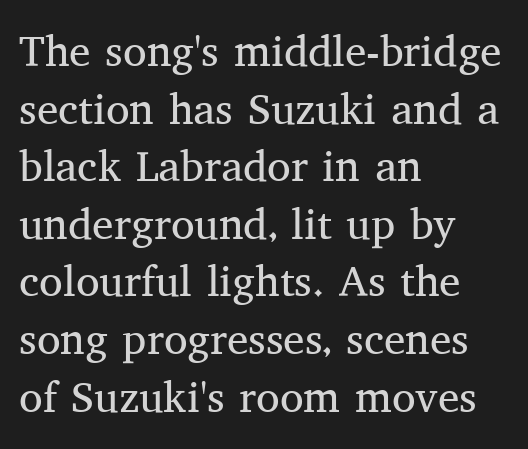
{"serif": "yes", "italic": "no", "bold": "no", "weight": "regular", "width": "normal", "stroke_contrast": "medium", "x_height": "medium", "monospaced": "no", "underline": "no", "align": "left", "line_spacing": "normal", "line_spacing_ratio": 1.34, "letter_spacing": "normal", "letter_spacing_em": 0.0, "glyph_px": 43}
